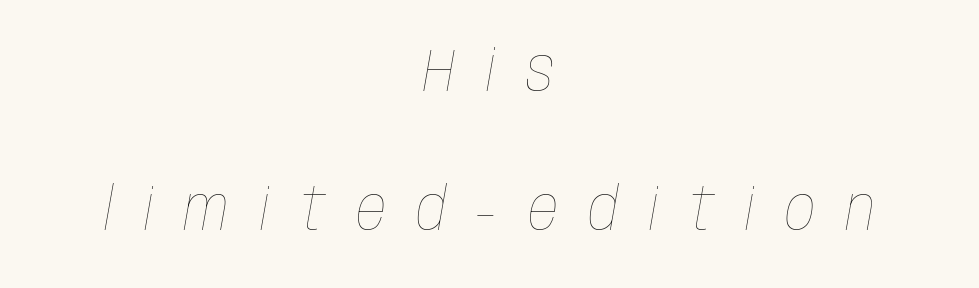
Looking at the ascenders, they clearly lean. Bold? No — there's no thickening of the strokes. Students, observe: this is what heavily led, spacious text looks like. No word sits above an underline. There is plenty of visible air inserted between adjacent glyphs. Varying glyph widths throughout — classic text-font behaviour.
